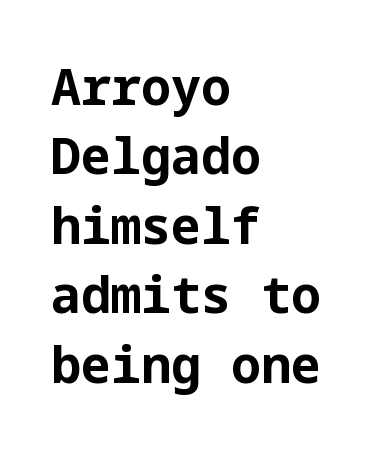
Stroke thickness is high; the sample reads as a true bold. Students, observe: this is what conventionally led text looks like. Typeset ragged right — the left edge is the straight one. These lines were composed using upright roman letters. Check the space under the baseline: it is left empty.
